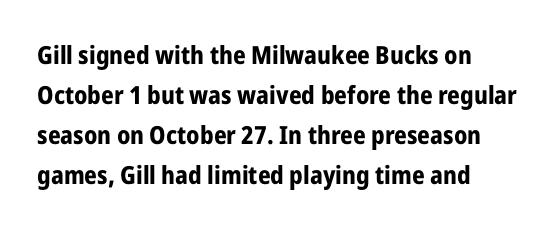
Q: Is the text bold? A: Yes.
Q: Is the text italic (slanted)? A: No, it is upright.
Q: Is the text underlined? A: No.
Q: How is the paragraph aligned? A: Left-aligned.
Q: Is the spacing between letters normal or unusually wide? A: Normal.
Q: Is the spacing between lines tight, normal or loose? A: Normal.
